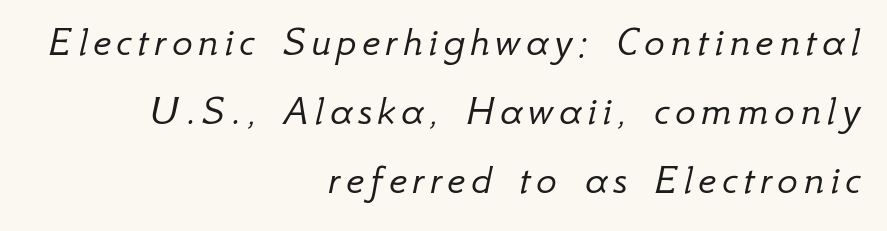
{"italic": "yes", "lean": "right", "slant_degrees": 12, "bold": "no", "weight": "light", "width": "normal", "stroke_contrast": "low", "x_height": "small", "monospaced": "no", "underline": "no", "align": "right", "line_spacing": "normal", "line_spacing_ratio": 1.61, "glyph_px": 43}
